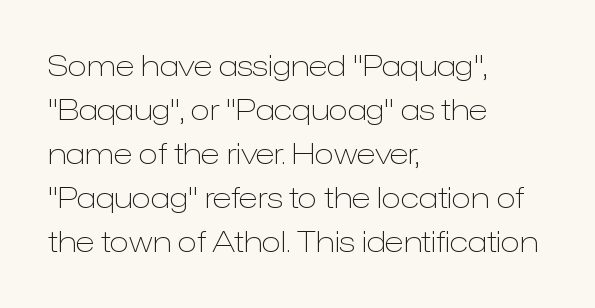
Q: Is the text bold? A: No.
Q: Is the text italic (slanted)? A: No, it is upright.
Q: Is the typeface a serif or a sans-serif typeface? A: Sans-serif.
Q: Is the text underlined? A: No.
Q: How is the paragraph aligned? A: Left-aligned.
Q: Is the spacing between letters normal or unusually wide? A: Normal.
Q: Is the spacing between lines tight, normal or loose? A: Normal.
Q: Width (condensed, normal, or wide)? A: Normal.
Q: Stroke contrast? A: Low.
Q: x-height? A: Medium.
Q: Monospaced? A: No.
